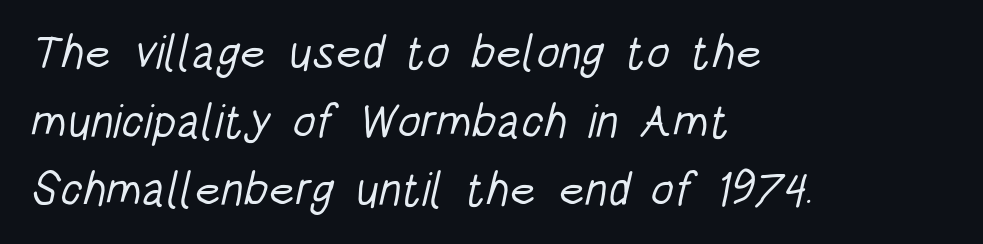
Q: Is the text bold? A: No.
Q: Is the typeface a serif or a sans-serif typeface? A: Sans-serif.
Q: Is the text underlined? A: No.
Q: How is the paragraph aligned? A: Left-aligned.
Q: Is the spacing between letters normal or unusually wide? A: Normal.
Q: Is the spacing between lines tight, normal or loose? A: Normal.
Q: Width (condensed, normal, or wide)? A: Condensed.
Q: Stroke contrast? A: Low.
Q: x-height? A: Large.
Q: Monospaced? A: No.
